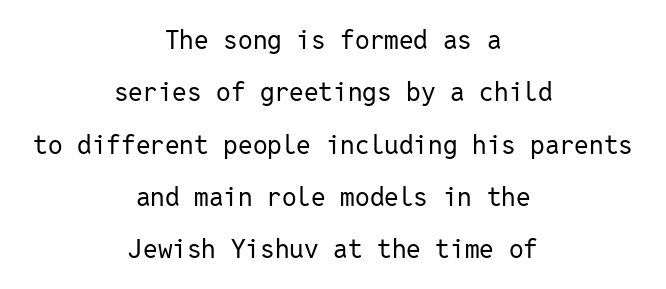
The image shows 26 px text type, upright; set centered, loose line spacing (2.01x), normal letter spacing, not underlined.
